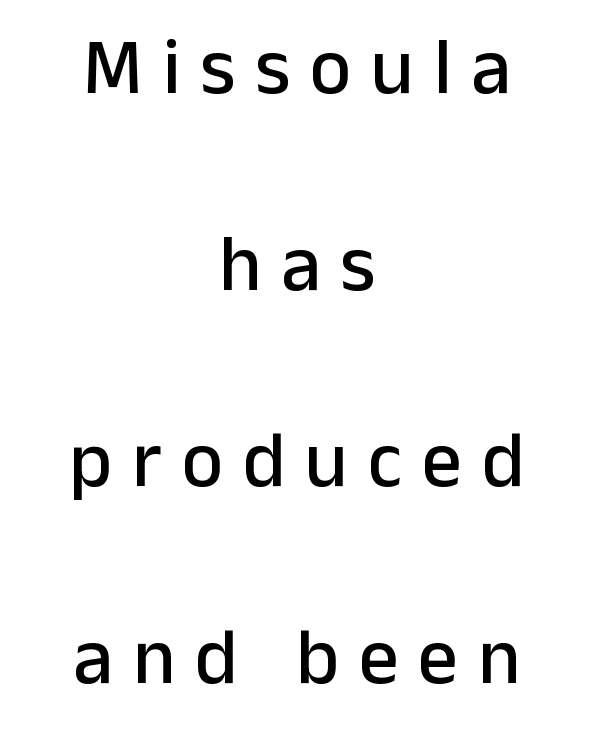
Q: Is the text italic (slanted)? A: No, it is upright.
Q: Is the typeface a serif or a sans-serif typeface? A: Sans-serif.
Q: Is the text underlined? A: No.
Q: How is the paragraph aligned? A: Centered.
Q: Is the spacing between letters normal or unusually wide? A: Unusually wide.
Q: Is the spacing between lines tight, normal or loose? A: Loose.
Q: Width (condensed, normal, or wide)? A: Normal.
Q: Stroke contrast? A: Low.
Q: x-height? A: Medium.
Q: Monospaced? A: No.
